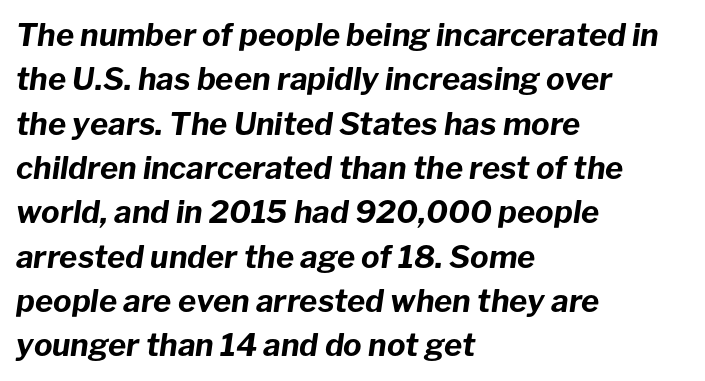
The image shows 31 px bold type, italic (leaning right); set left-aligned, normal line spacing (1.43x), normal letter spacing, not underlined; low stroke contrast and a medium x-height.
